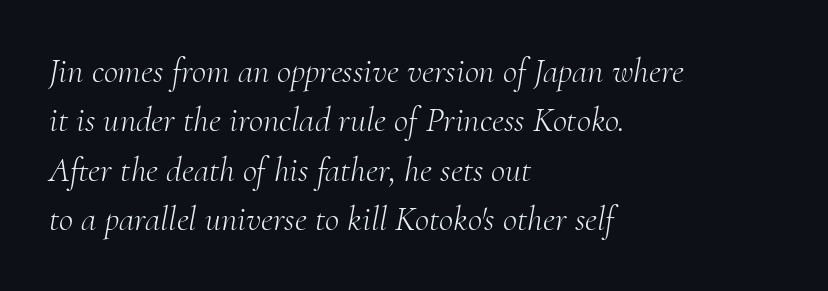
The image shows 35 px light serif type, italic (leaning right); set left-aligned, normal line spacing (1.41x), normal letter spacing, not underlined; medium stroke contrast and a small x-height.
